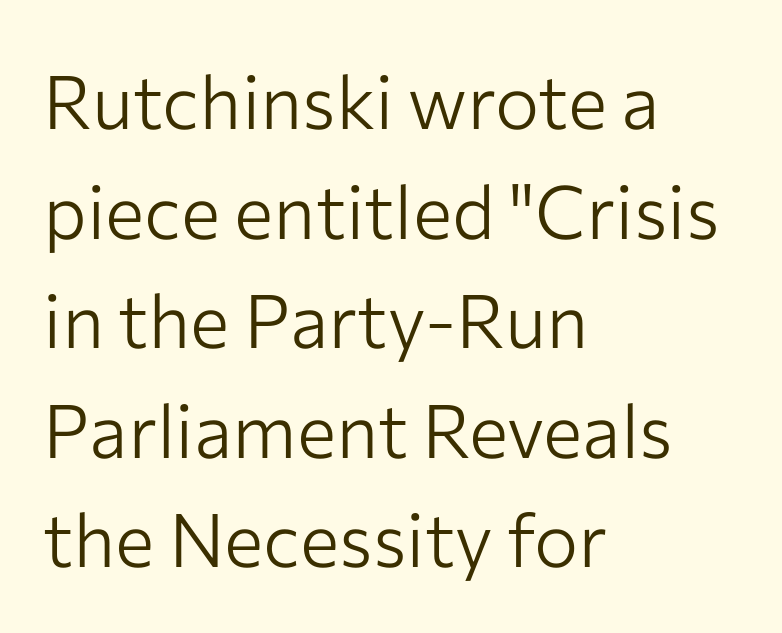
The image shows 74 px light sans-serif type, upright; set left-aligned, normal line spacing (1.48x), normal letter spacing, not underlined; low stroke contrast and a medium x-height.
